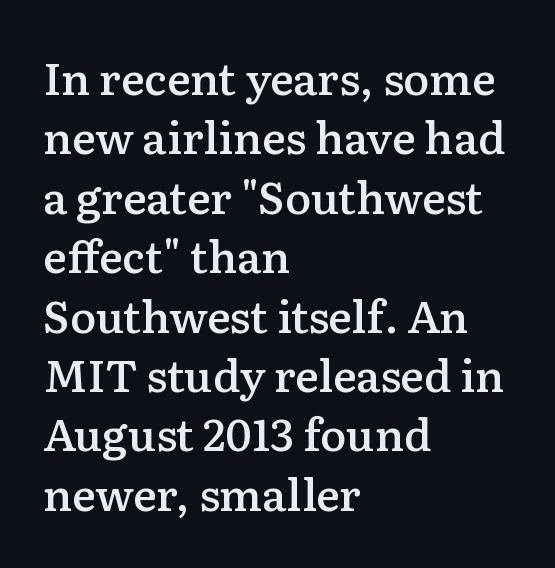
Is this a fixed-width face? No — the glyphs have proportional, varying widths. Serif or sans? Serif — the stroke terminals have little feet. The specimen omits any rule beneath the text block's lines. Typographic density is moderately raised because the face is semibold. Ordinary non-slanted type is in use. Leading: standard.
